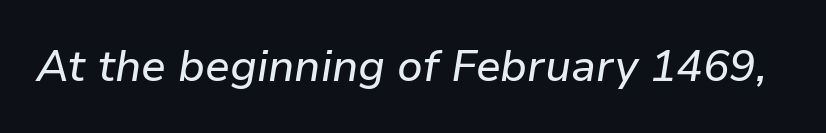
The image shows 44 px text type, italic (leaning right); set normal letter spacing, not underlined; low stroke contrast and a medium x-height.
